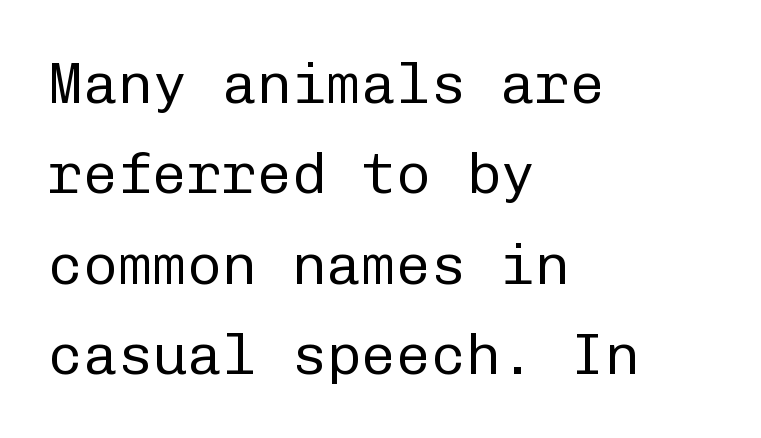
The face used here is monospaced, like something from a code editor. The passage shown is not bold in any degree. Line spacing here is normal. Posture: vertical. The designer went with a sans here, leaving each stem footless. This rendering uses left alignment, leaving the right contour irregular.
